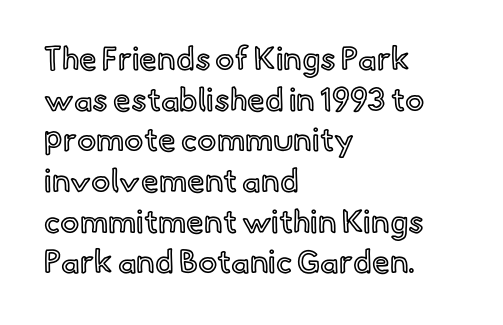
Only glyphs here, with clear space below each row. These lines keep a tight, regular rhythm from letter to letter. Posture: upright roman. Spacing verdict: proportional, widths tailored to each character.
